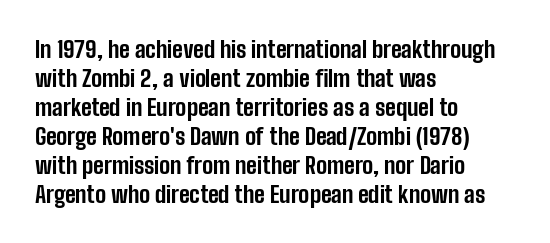
The typography opts for an upright posture over an oblique one. What weight is shown? A full bold with thick strokes. How would I describe the line gaps? Plain and ordinary. Each line starts at the same left margin while the right side varies.
